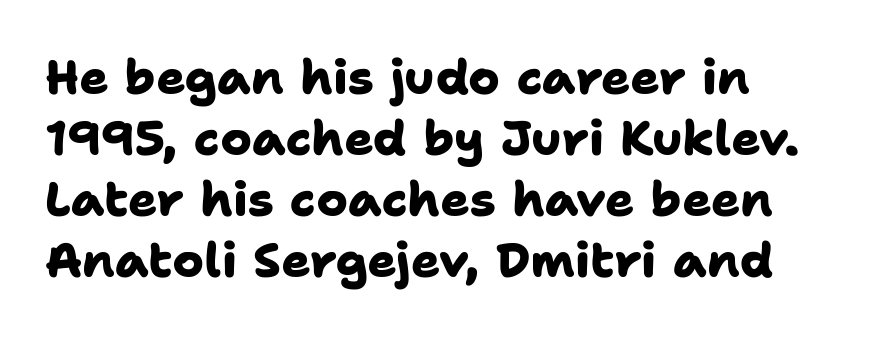
The image shows 48 px heavy sans-serif type; set normal line spacing (1.27x), normal letter spacing, not underlined; low stroke contrast and a medium x-height.
